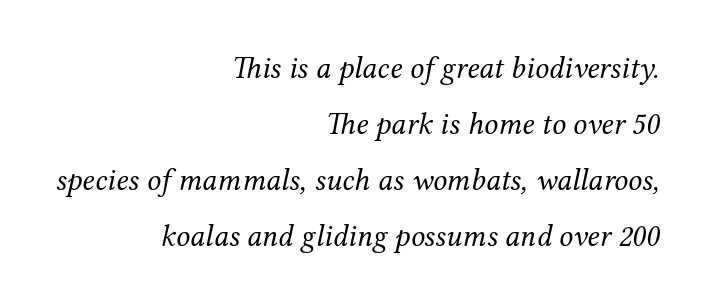
Style check: oblique. Letters rest on an invisible, unmarked baseline. A typesetter would call this zero additional tracking. The passage shown is typed in a proportional face where columns would drift. Is the type heavy? It reads as light-to-regular instead. Leftover space on each line is placed entirely before the opening word.
